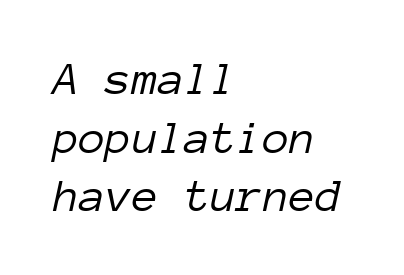
{"italic": "yes", "lean": "right", "slant_degrees": 12, "bold": "no", "weight": "light", "width": "normal", "stroke_contrast": "low", "x_height": "medium", "monospaced": "yes", "underline": "no", "align": "left", "line_spacing_ratio": 1.22, "letter_spacing": "normal", "letter_spacing_em": 0.0, "glyph_px": 48}
